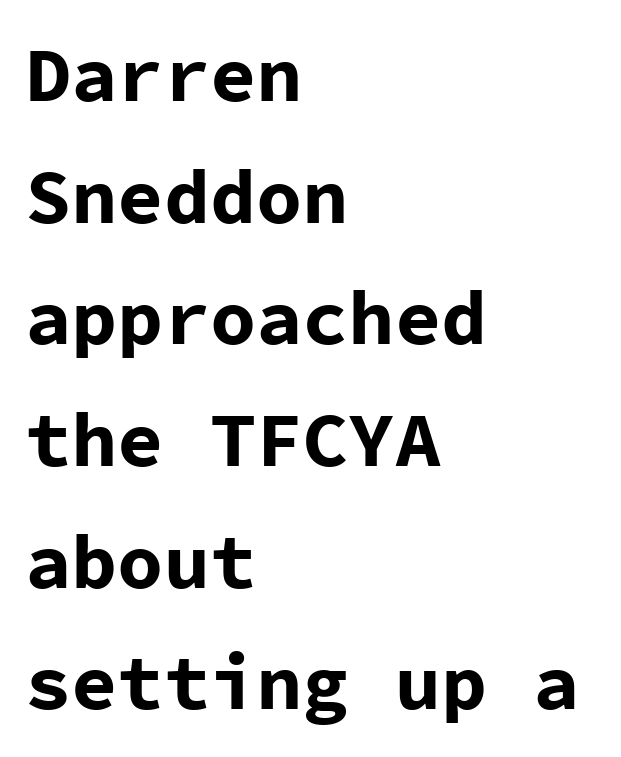
The image shows 77 px bold sans-serif type, upright, monospaced; set left-aligned, normal line spacing (1.58x), normal letter spacing, not underlined; low stroke contrast and a medium x-height.
